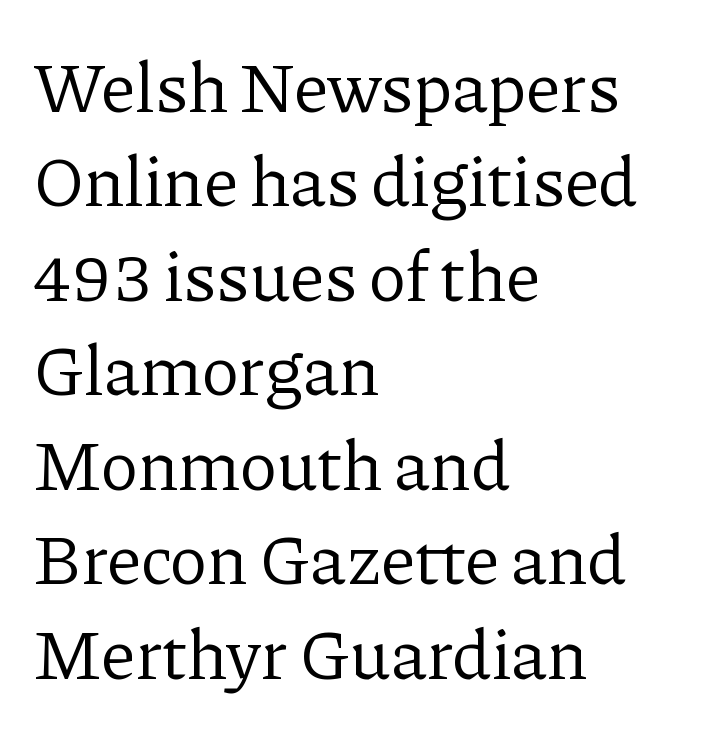
Here the glyphs are tracked normally, forming tight word shapes. A classic flush-left, rag-right setting is used for this passage. Here the designer chose a conventional face with non-uniform glyph widths. The designer went with a serif here, giving each stem small feet. Evenly set lines give the paragraph a standard silhouette. A quiet, ordinary-to-light weight characterises the typeface.
